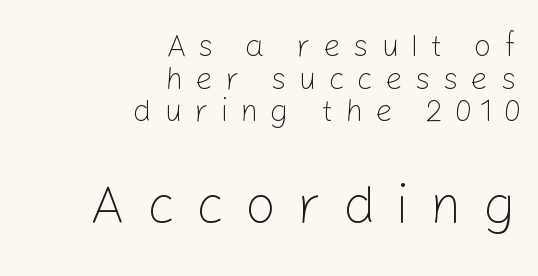
Q: Is the text bold? A: No.
Q: Is the text italic (slanted)? A: No, it is upright.
Q: Is the typeface a serif or a sans-serif typeface? A: Sans-serif.
Q: Is the text underlined? A: No.
Q: How is the paragraph aligned? A: Right-aligned.
Q: Is the spacing between letters normal or unusually wide? A: Unusually wide.
Q: Is the spacing between lines tight, normal or loose? A: Tight.
Q: Which block of text is set in a larger size, the first (top) or the second (bottom)? A: The second (bottom) one.
Q: Width (condensed, normal, or wide)? A: Normal.
Q: Stroke contrast? A: Low.
Q: x-height? A: Medium.
Q: Monospaced? A: No.
